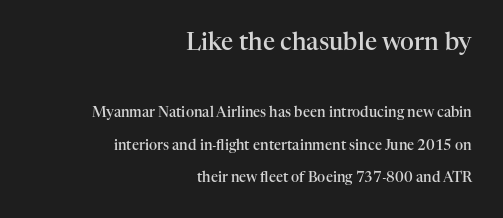
The image shows 24 px text type, upright; set right-aligned, loose line spacing (2.33x), normal letter spacing, not underlined; the first (top) block is 1.71x larger.
